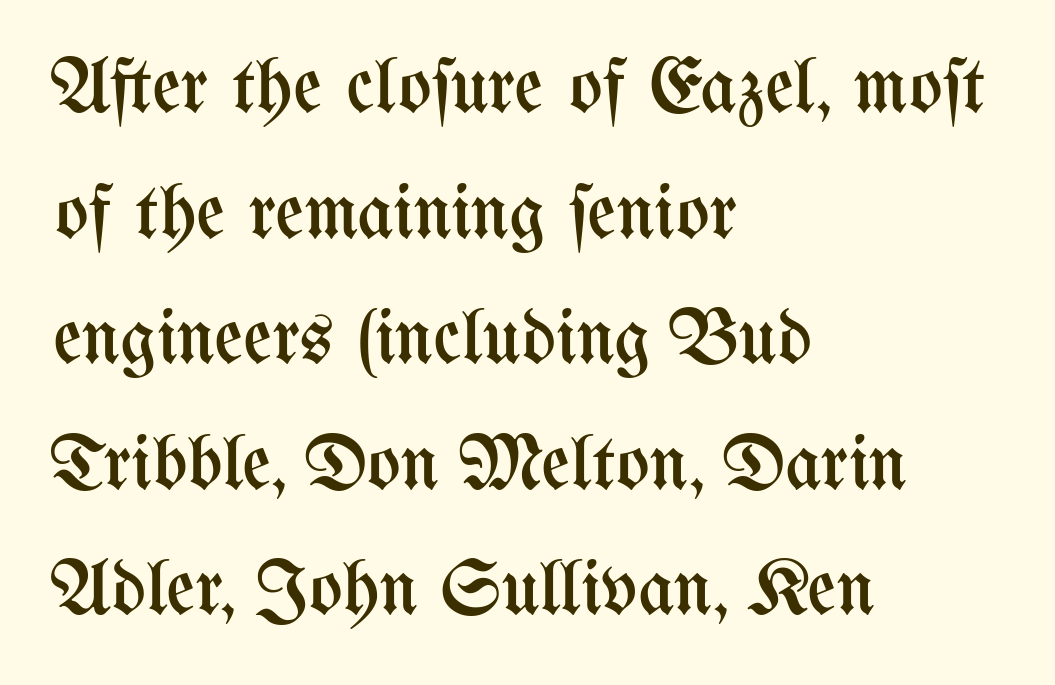
Q: Is the text bold? A: No.
Q: Is the text italic (slanted)? A: No, it is upright.
Q: Is the text underlined? A: No.
Q: How is the paragraph aligned? A: Left-aligned.
Q: Is the spacing between letters normal or unusually wide? A: Normal.
Q: Is the spacing between lines tight, normal or loose? A: Normal.
Q: Width (condensed, normal, or wide)? A: Condensed.
Q: Stroke contrast? A: Medium.
Q: x-height? A: Medium.
Q: Monospaced? A: No.
